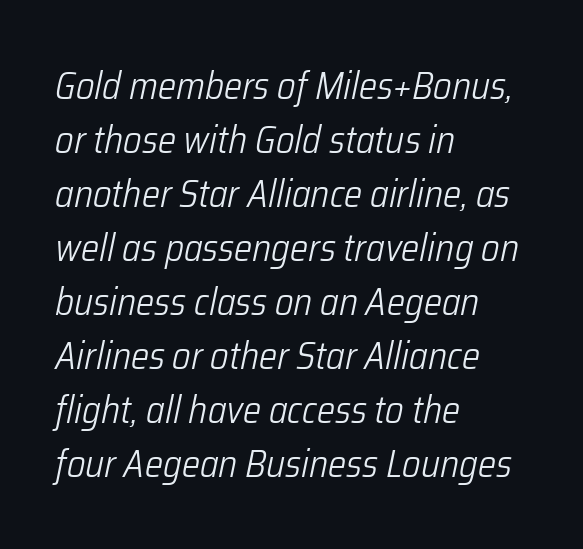
The image shows 38 px light, condensed type, italic (leaning right); set left-aligned, normal line spacing (1.42x), normal letter spacing, not underlined; low stroke contrast and a medium x-height.
